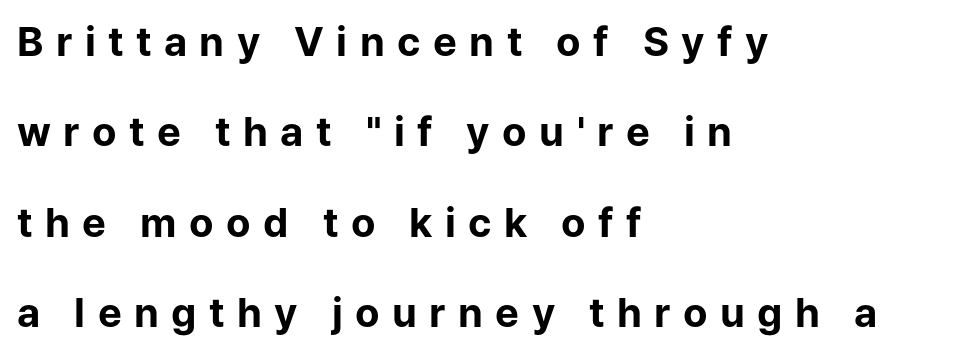
Reading down the block, your eye returns to a fixed left position each line. Airy leading. Vertical strokes here are truly vertical. The horizontal fit of the characters is loose and conspicuously gappy. Varying glyph widths throughout — classic text-font behaviour. The face used here has the dense, thick strokes of a bold.
